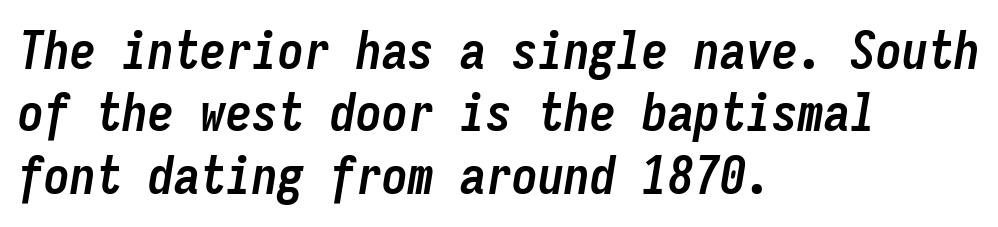
Q: Is the text bold? A: Yes.
Q: Is the text italic (slanted)? A: Yes, it leans right by about 9 degrees.
Q: Is the text underlined? A: No.
Q: How is the paragraph aligned? A: Left-aligned.
Q: Is the spacing between letters normal or unusually wide? A: Normal.
Q: Width (condensed, normal, or wide)? A: Condensed.
Q: Stroke contrast? A: Low.
Q: x-height? A: Medium.
Q: Monospaced? A: Yes.
